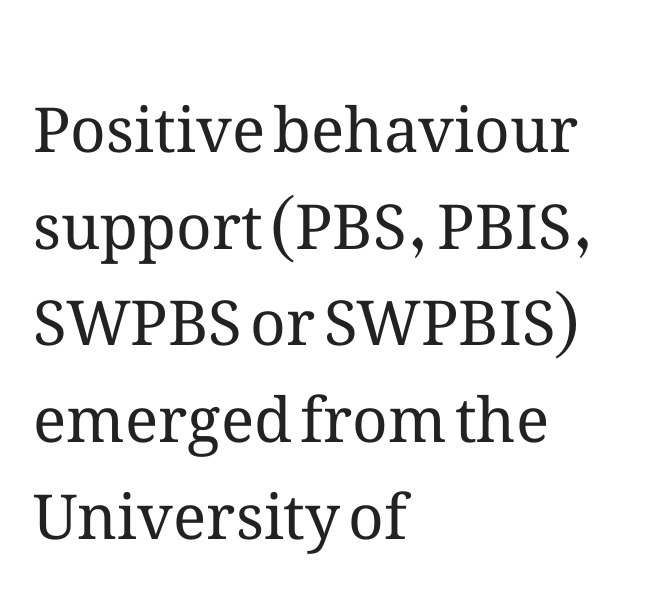
Whoever set this chose a conventional vertical rhythm. Is this a fixed-width face? No — the glyphs have proportional, varying widths. Heft: none added — not bold. When letters stand straight like this, we call the style roman or upright. Nobody drew a line under any word here.
